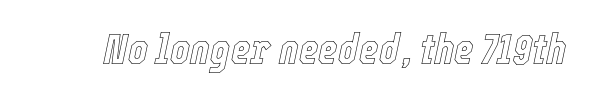
Q: Is the text italic (slanted)? A: Yes, it leans right by about 12 degrees.
Q: Is the text underlined? A: No.
Q: Is the spacing between letters normal or unusually wide? A: Normal.
Q: Width (condensed, normal, or wide)? A: Condensed.
Q: x-height? A: Medium.
Q: Monospaced? A: No.
